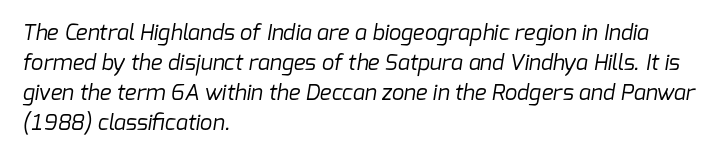
Q: Is the text bold? A: No.
Q: Is the text underlined? A: No.
Q: How is the paragraph aligned? A: Left-aligned.
Q: Is the spacing between letters normal or unusually wide? A: Normal.
Q: Is the spacing between lines tight, normal or loose? A: Normal.
